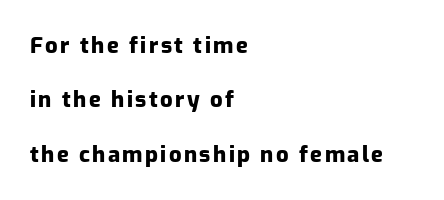
The image shows 22 px bold type, upright; set left-aligned, loose line spacing (2.47x), not underlined.
